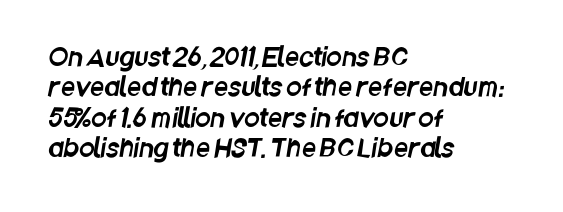
Caption: standard tracking, unaltered. Layout note: lines flush left. Beneath every word, the page is bare.
